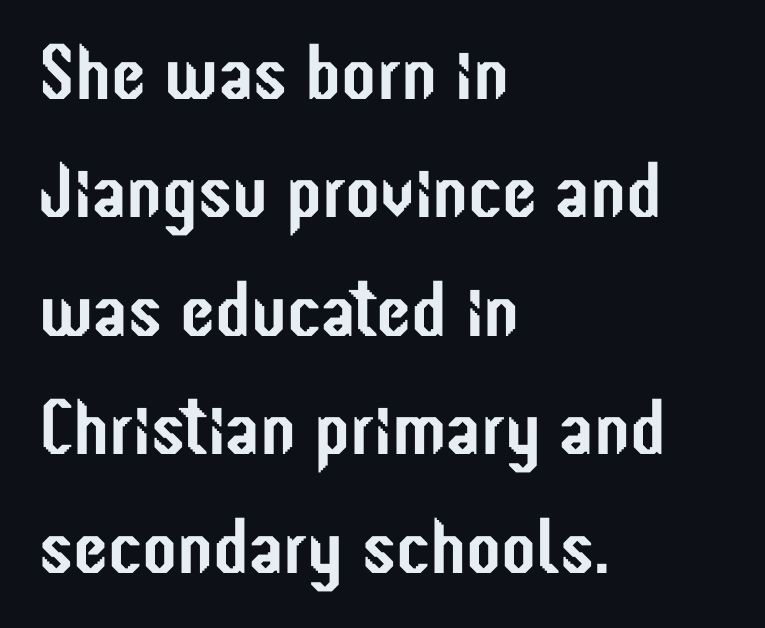
The lettering holds an erect, upright posture throughout. Quick note: interline space is typical. Horizontal alignment here is leftward, the default for most running prose. This sample uses plain, unmodified letter spacing. Descenders hang freely into open space. The passage shown is typed in a proportional face where columns would drift.
